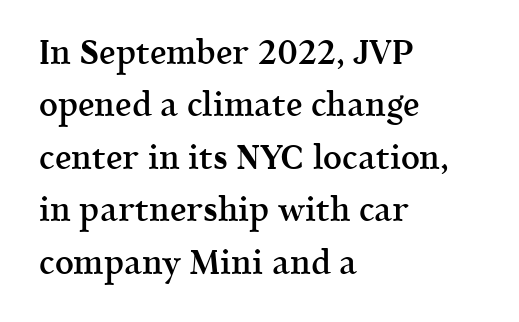
The ragged edge is on the right, which tells us the setting is flush left. The passage shown is not underscored anywhere. Spacing verdict: proportional, widths tailored to each character. I'd call this a serif setting — the letters wear small feet. Notice how the stems are strictly vertical — no italics here. The block of text has a typical density, with ordinary space between rows.
